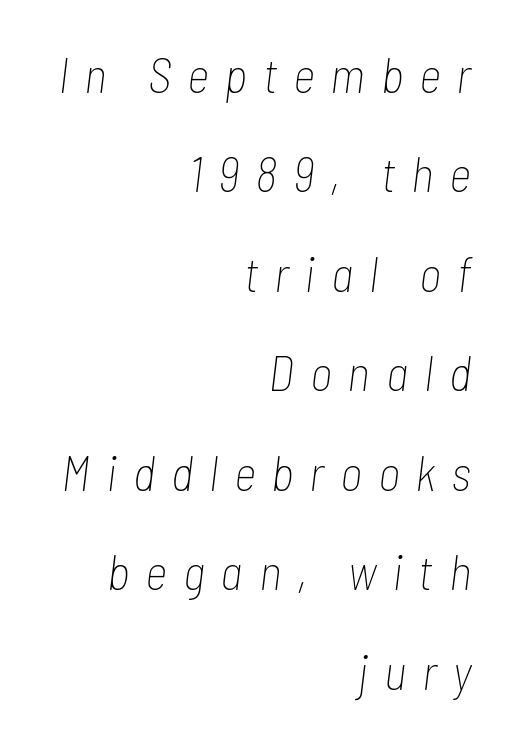
{"italic": "yes", "lean": "right", "slant_degrees": 7, "bold": "no", "weight": "thin", "width": "condensed", "stroke_contrast": "low", "x_height": "medium", "monospaced": "no", "underline": "no", "align": "right", "line_spacing": "loose", "line_spacing_ratio": 2.03, "letter_spacing": "wide", "letter_spacing_em": 0.32, "glyph_px": 49}
